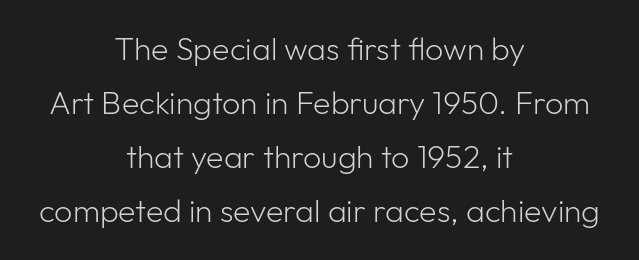
Q: Is the text bold? A: No.
Q: Is the text italic (slanted)? A: No, it is upright.
Q: Is the typeface a serif or a sans-serif typeface? A: Sans-serif.
Q: Is the text underlined? A: No.
Q: How is the paragraph aligned? A: Centered.
Q: Is the spacing between letters normal or unusually wide? A: Normal.
Q: Is the spacing between lines tight, normal or loose? A: Normal.
Q: Width (condensed, normal, or wide)? A: Normal.
Q: Stroke contrast? A: Low.
Q: x-height? A: Medium.
Q: Monospaced? A: No.
